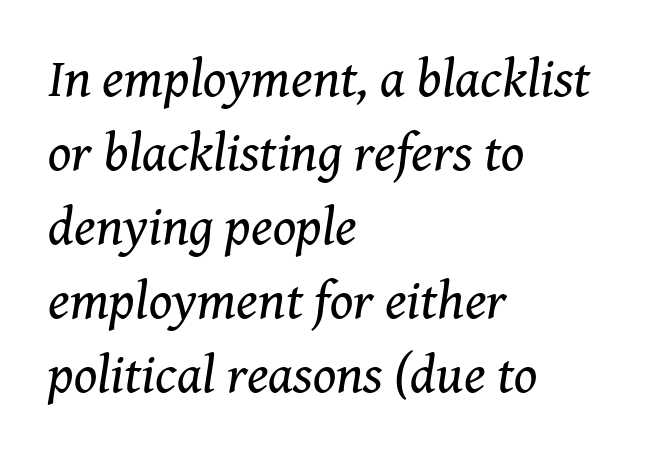
Q: Is the text bold? A: No.
Q: Is the text italic (slanted)? A: Yes, it leans right by about 8 degrees.
Q: Is the typeface a serif or a sans-serif typeface? A: Serif.
Q: Is the text underlined? A: No.
Q: How is the paragraph aligned? A: Left-aligned.
Q: Is the spacing between letters normal or unusually wide? A: Normal.
Q: Is the spacing between lines tight, normal or loose? A: Normal.
Q: Width (condensed, normal, or wide)? A: Normal.
Q: Stroke contrast? A: Medium.
Q: x-height? A: Medium.
Q: Monospaced? A: No.
